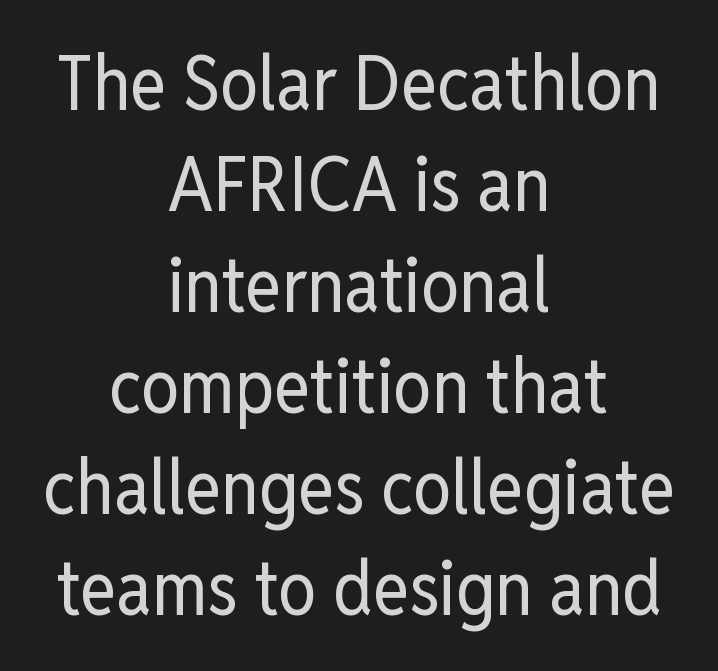
The image shows 76 px regular-weight, condensed sans-serif type, upright; set centered, normal line spacing (1.33x), normal letter spacing, not underlined; low stroke contrast and a medium x-height.
